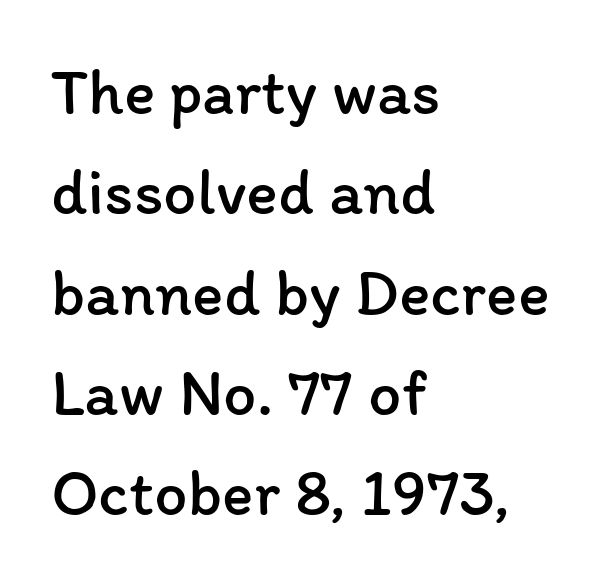
Q: Is the text bold? A: No.
Q: Is the text italic (slanted)? A: No, it is upright.
Q: Is the text underlined? A: No.
Q: How is the paragraph aligned? A: Left-aligned.
Q: Is the spacing between letters normal or unusually wide? A: Normal.
Q: Is the spacing between lines tight, normal or loose? A: Normal.
Q: Width (condensed, normal, or wide)? A: Normal.
Q: Stroke contrast? A: Low.
Q: x-height? A: Medium.
Q: Monospaced? A: No.
